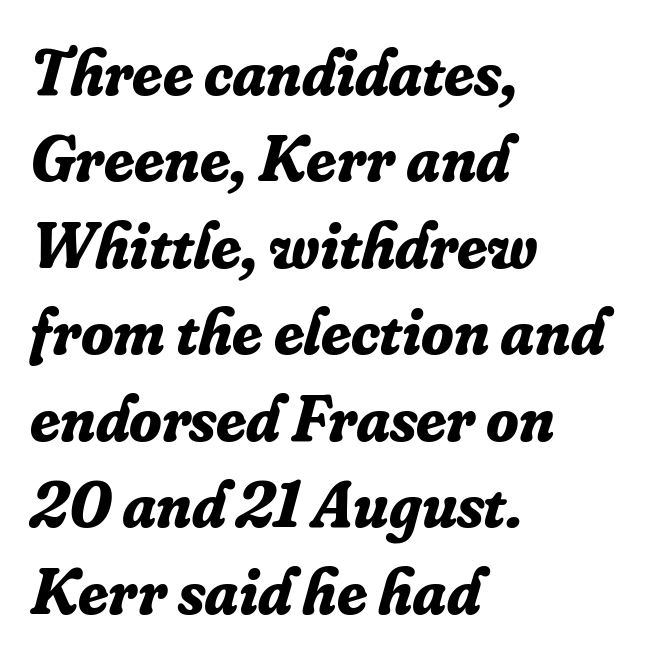
Examine the stroke ends and you'll spot serifs. Every character sits at an angle, as italics do. The paragraph shown leans on its left margin. The rendering uses a bold face; every stroke is thick and dark. How would I describe the line gaps? Plain and ordinary. What stands out about the letter spacing? Nothing — it is the standard amount.
